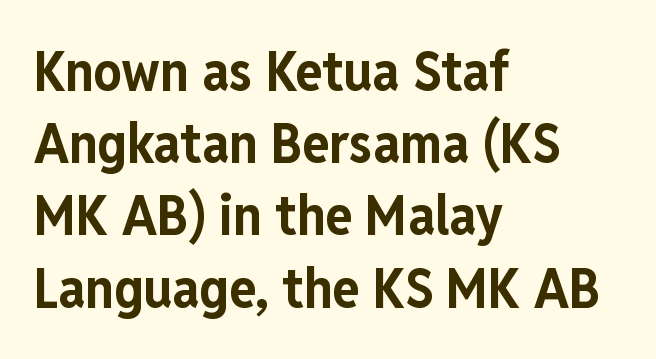
{"serif": "no", "italic": "no", "bold": "yes", "weight": "bold", "width": "condensed", "stroke_contrast": "low", "x_height": "medium", "monospaced": "no", "underline": "no", "align": "left", "line_spacing": "normal", "line_spacing_ratio": 1.29, "letter_spacing": "normal", "letter_spacing_em": 0.0, "glyph_px": 56}
